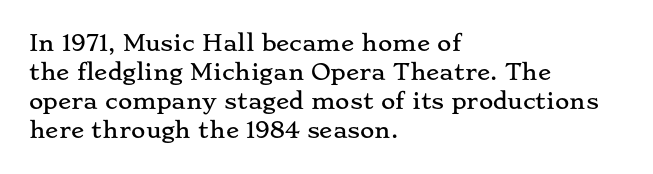
It's the straight-up-and-down kind of type. The horizontal fit of the characters is conventional and even. These lines are set flush left with a ragged right edge. Glance below the letters and you will spot only blank space.
